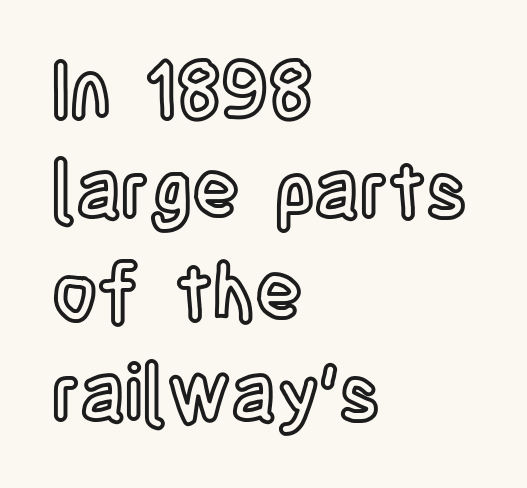
The image shows 78 px condensed type, upright; set left-aligned, normal line spacing (1.3x), normal letter spacing, not underlined; a large x-height.
